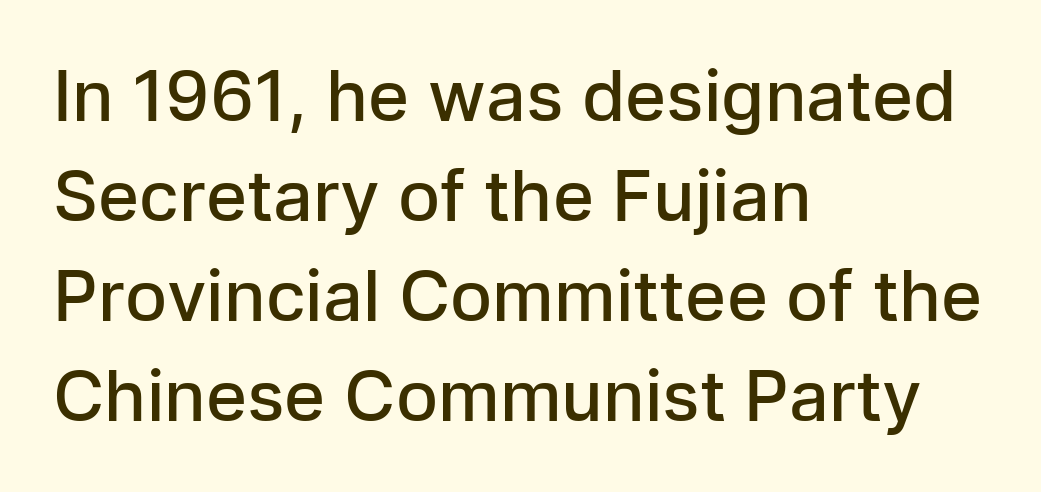
The image shows 70 px semibold sans-serif type, upright; set left-aligned, normal line spacing (1.43x), normal letter spacing, not underlined; low stroke contrast and a medium x-height.
